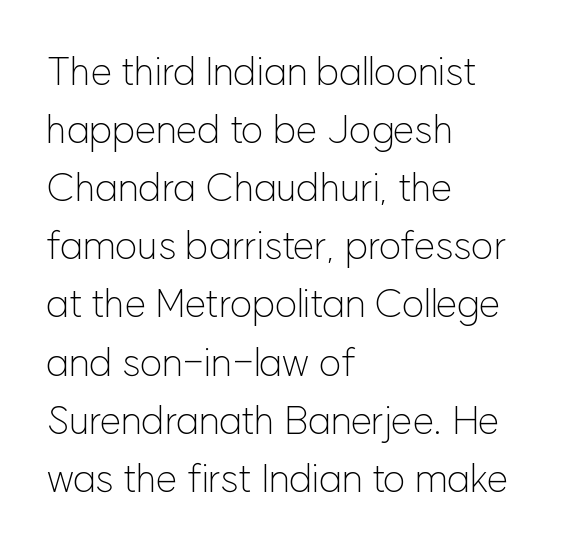
Regarding serifs, this sample does without them. Nobody drew a line under any word here. Think of a printed novel: that variable character pitch is what you see here. Heaviness? Minimal to ordinary, like unemphasized prose. The rag falls on the right side of this text block.
